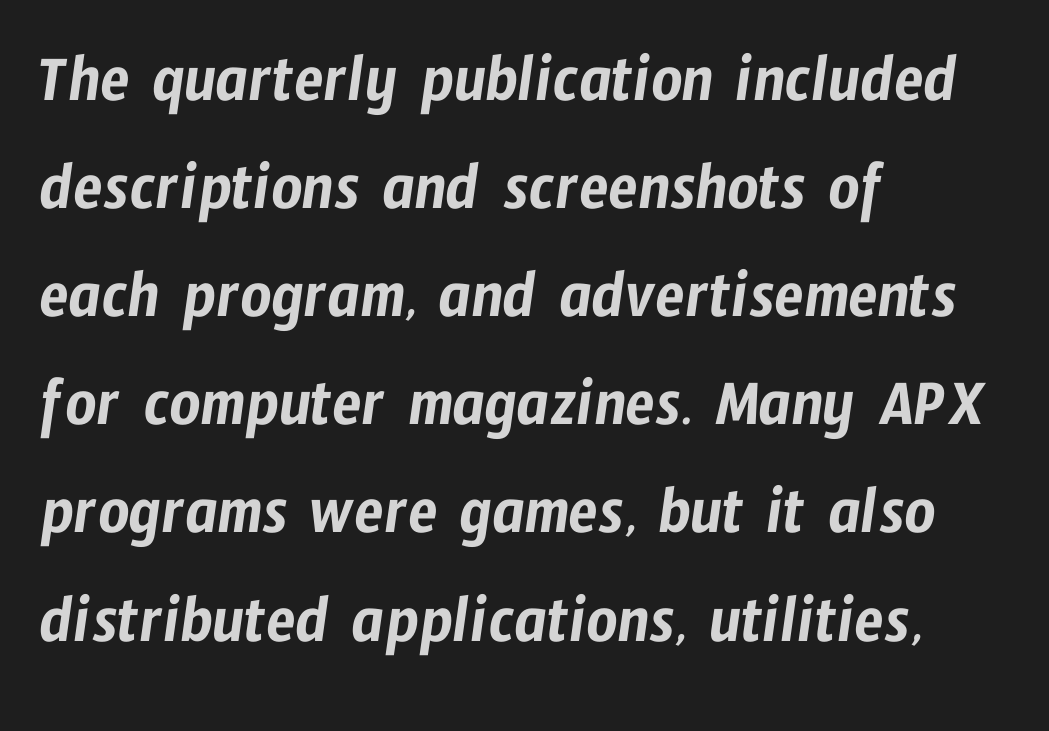
{"serif": "no", "width": "condensed", "stroke_contrast": "low", "x_height": "medium", "monospaced": "no", "underline": "no", "align": "left", "line_spacing": "normal", "line_spacing_ratio": 1.59, "letter_spacing": "normal", "letter_spacing_em": 0.0, "glyph_px": 68}
